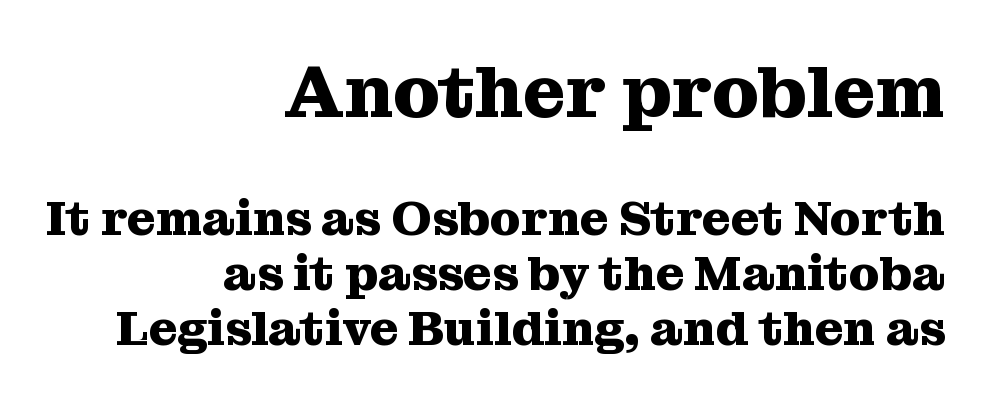
The image shows 74 px heavy serif type, upright; set right-aligned, tight line spacing (1.12x), normal letter spacing, not underlined; the first (top) block is 1.51x larger; medium stroke contrast and a medium x-height.
